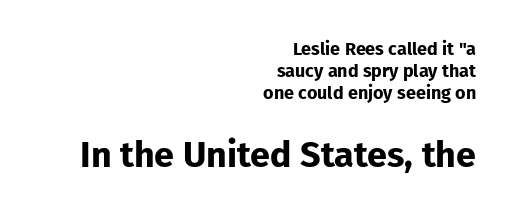
Q: Is the text bold? A: Yes.
Q: Is the text italic (slanted)? A: No, it is upright.
Q: Is the typeface a serif or a sans-serif typeface? A: Sans-serif.
Q: Is the text underlined? A: No.
Q: How is the paragraph aligned? A: Right-aligned.
Q: Is the spacing between letters normal or unusually wide? A: Normal.
Q: Which block of text is set in a larger size, the first (top) or the second (bottom)? A: The second (bottom) one.
Q: Width (condensed, normal, or wide)? A: Normal.
Q: Stroke contrast? A: Low.
Q: x-height? A: Medium.
Q: Monospaced? A: No.
